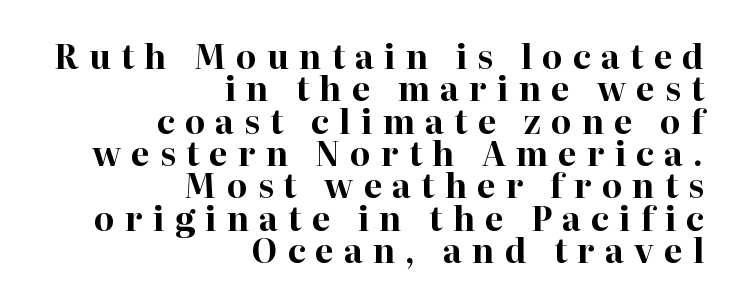
Inter-character spacing is expanded well beyond the font's built-in metrics. Each line ends at the same right margin while the left side varies. When letters stand straight like this, we call the style roman or upright. Set as a true bold cut, around the 700 mark. Type style note: has serifs. You could not count columns in this text — the font is proportionally spaced.
